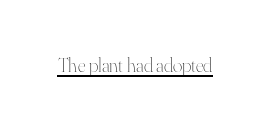
Q: Is the text bold? A: No.
Q: Is the text italic (slanted)? A: No, it is upright.
Q: Is the text underlined? A: Yes.
Q: Is the spacing between letters normal or unusually wide? A: Normal.
